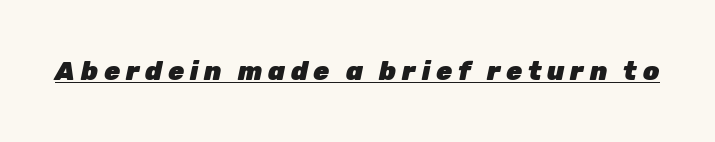
The image shows 26 px bold type, italic (leaning right); set unusually wide letter spacing (+0.22 em), underlined.
